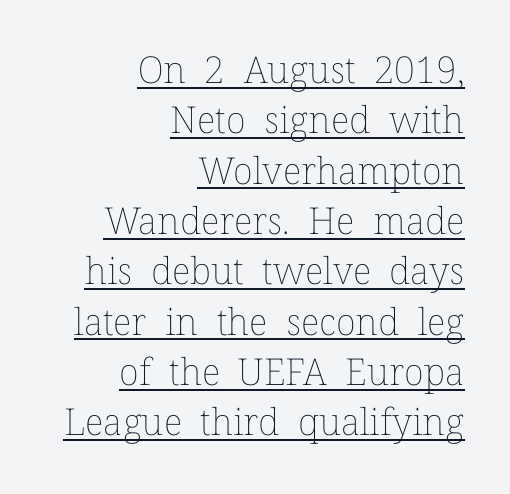
The image shows 37 px thin type, upright; set right-aligned, normal line spacing (1.36x), normal letter spacing, underlined; low stroke contrast and a medium x-height.
